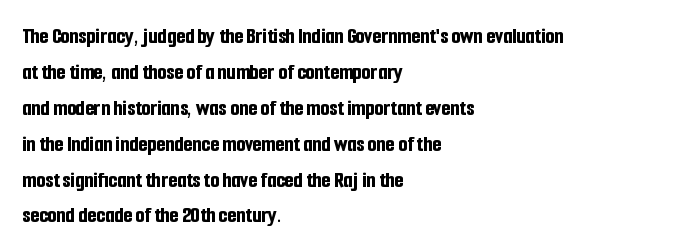
{"italic": "no", "bold": "yes", "underline": "no", "align": "left", "line_spacing": "normal", "line_spacing_ratio": 1.56, "letter_spacing": "normal", "letter_spacing_em": 0.0, "glyph_px": 23}
